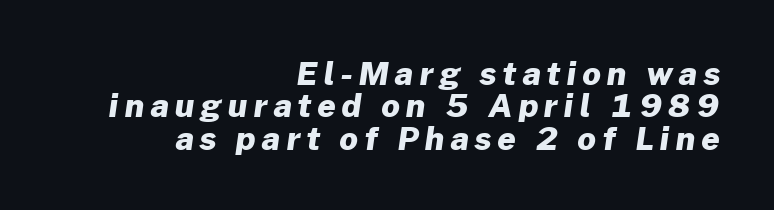
This sample is right-justified, so line beginnings fall wherever the words allow. The letters advance in unequal steps, a hallmark of proportional type. The lines are packed closely together with very little leading. This is heavy type, rendered in bold.
